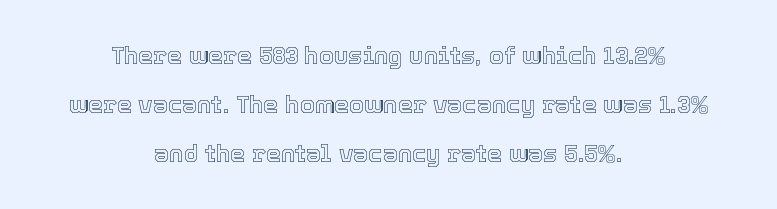
Designer's note — italics off, roman on. Rule under the text: the space is simply empty. The lines in this sample share a center point and differ in where they start and stop. Tracking here is standard; glyphs follow each other at the usual distance.
